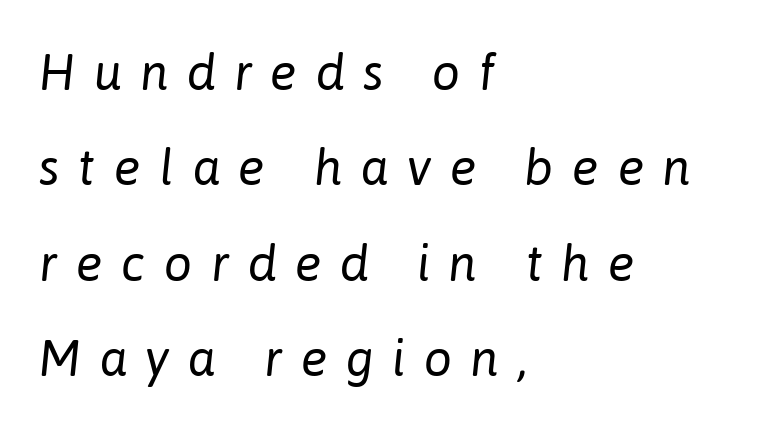
{"italic": "yes", "lean": "right", "slant_degrees": 6, "bold": "no", "weight": "regular", "width": "normal", "stroke_contrast": "low", "x_height": "medium", "monospaced": "no", "underline": "no", "align": "left", "line_spacing": "loose", "line_spacing_ratio": 1.91, "letter_spacing": "wide", "letter_spacing_em": 0.37, "glyph_px": 50}
